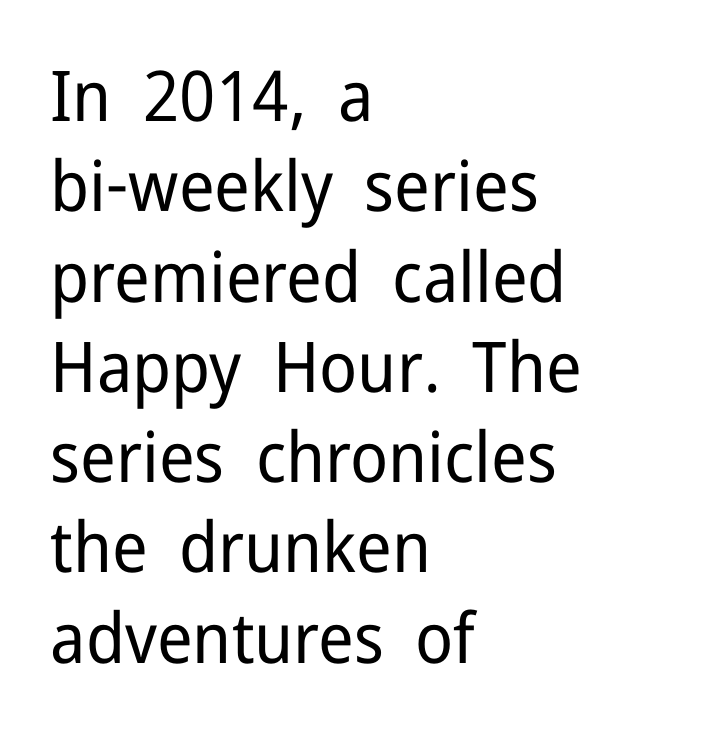
{"serif": "no", "italic": "no", "bold": "no", "weight": "regular", "width": "normal", "stroke_contrast": "low", "x_height": "medium", "monospaced": "no", "underline": "no", "align": "left", "line_spacing": "normal", "line_spacing_ratio": 1.29, "letter_spacing": "normal", "letter_spacing_em": 0.0, "glyph_px": 70}
